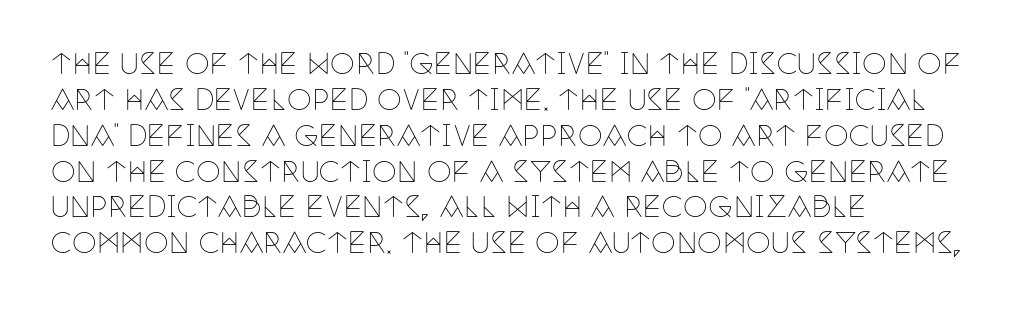
{"serif": "yes", "italic": "no", "bold": "no", "weight": "thin", "width": "condensed", "stroke_contrast": "low", "x_height": "large", "monospaced": "no", "underline": "no", "align": "left", "line_spacing": "normal", "line_spacing_ratio": 1.28, "letter_spacing": "normal", "letter_spacing_em": 0.0, "glyph_px": 28}
